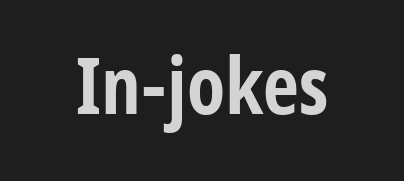
The typeface chosen for these lines omits serifs. Looks like regular typesetting: each glyph gets only the width it needs. These words are printed bold, with thick strokes throughout. The foot of each line stays bare and open. No italicization has been applied; the sample stays upright.
